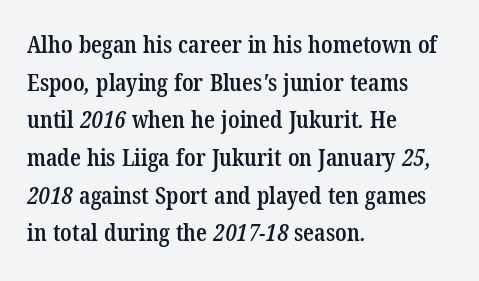
The lines sit at an ordinary, default distance from one another. Each row of text sits above clean, open space. Firm but not heavy-handed strokes: this text is semibold. Left-aligned paragraph, ragged on the right. The letters sit at their default tracking, neither squeezed nor spread.
